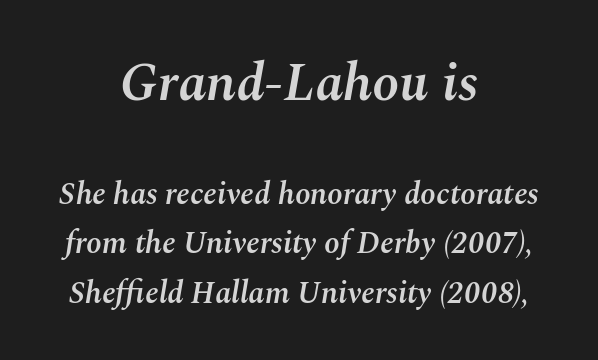
Q: Is the text bold? A: Semi-bold.
Q: Is the text italic (slanted)? A: Yes, it leans right by about 10 degrees.
Q: Is the text underlined? A: No.
Q: How is the paragraph aligned? A: Centered.
Q: Is the spacing between letters normal or unusually wide? A: Normal.
Q: Is the spacing between lines tight, normal or loose? A: Normal.
Q: Which block of text is set in a larger size, the first (top) or the second (bottom)? A: The first (top) one.
Q: Width (condensed, normal, or wide)? A: Normal.
Q: Stroke contrast? A: Medium.
Q: x-height? A: Medium.
Q: Monospaced? A: No.
